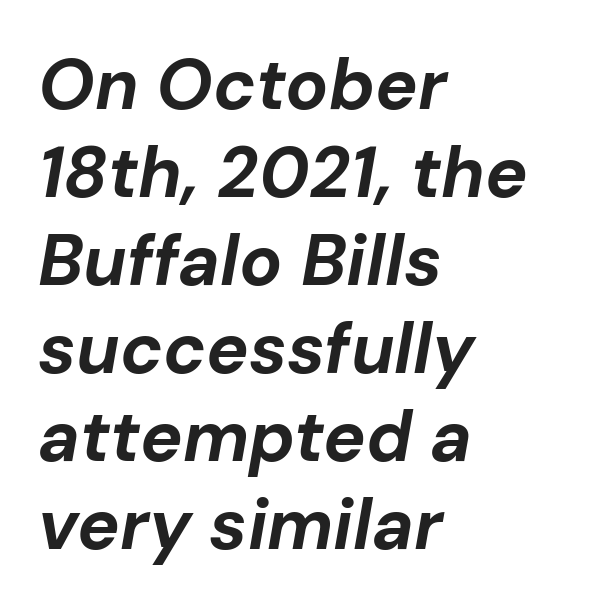
This sample has the flowing, uneven cadence of proportional lettering. Italic: yes, the glyphs are oblique. Horizontal alignment here is leftward, the default for most running prose. The words here are not underlined. The gaps between neighbouring characters are ordinary and unremarkable.
